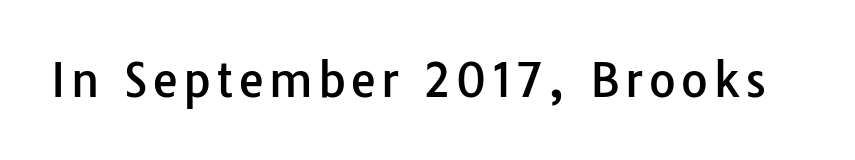
Each letter keeps its own natural width here, so spacing adapts to shape. Notice how the stems are strictly vertical — no italics here. Only glyphs here, with clear space below each row. Observe the absence of serifs on each vertical stroke in this sample.
